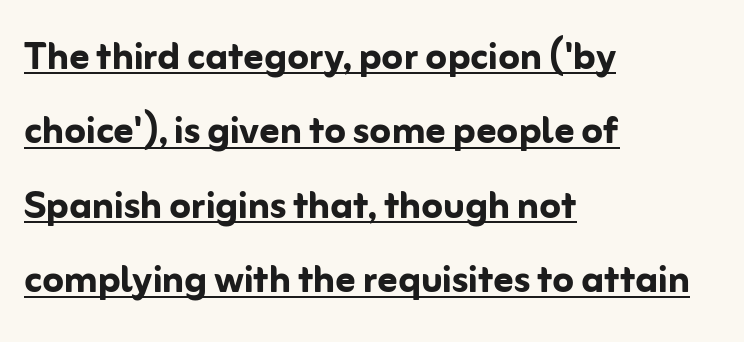
Q: Is the text bold? A: Yes.
Q: Is the text italic (slanted)? A: No, it is upright.
Q: Is the typeface a serif or a sans-serif typeface? A: Sans-serif.
Q: Is the text underlined? A: Yes.
Q: How is the paragraph aligned? A: Left-aligned.
Q: Is the spacing between letters normal or unusually wide? A: Normal.
Q: Is the spacing between lines tight, normal or loose? A: Normal.
Q: Width (condensed, normal, or wide)? A: Normal.
Q: Stroke contrast? A: Low.
Q: x-height? A: Medium.
Q: Monospaced? A: No.
